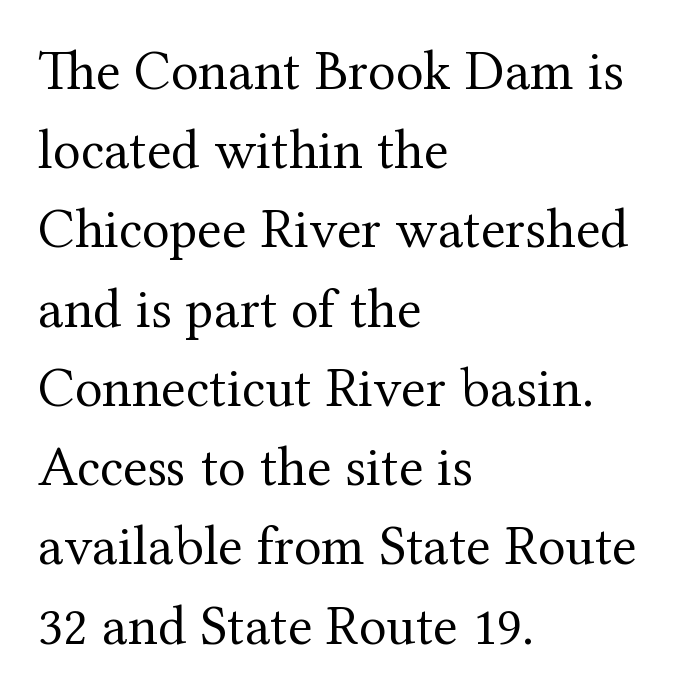
Q: Is the text bold? A: No.
Q: Is the text italic (slanted)? A: No, it is upright.
Q: Is the typeface a serif or a sans-serif typeface? A: Serif.
Q: Is the text underlined? A: No.
Q: How is the paragraph aligned? A: Left-aligned.
Q: Is the spacing between letters normal or unusually wide? A: Normal.
Q: Is the spacing between lines tight, normal or loose? A: Normal.
Q: Width (condensed, normal, or wide)? A: Normal.
Q: Stroke contrast? A: Medium.
Q: x-height? A: Medium.
Q: Monospaced? A: No.
